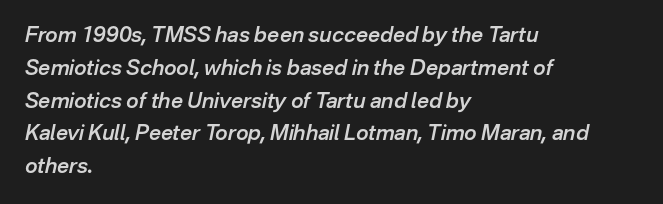
Q: Is the text bold? A: Semi-bold.
Q: Is the text italic (slanted)? A: Yes, it leans right by about 12 degrees.
Q: Is the text underlined? A: No.
Q: How is the paragraph aligned? A: Left-aligned.
Q: Is the spacing between letters normal or unusually wide? A: Normal.
Q: Is the spacing between lines tight, normal or loose? A: Normal.
